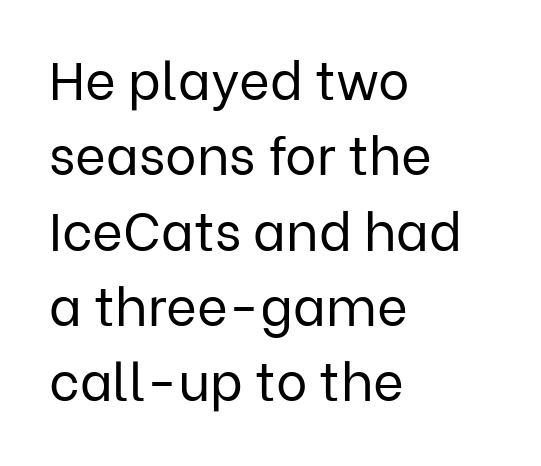
Q: Is the text bold? A: No.
Q: Is the text italic (slanted)? A: No, it is upright.
Q: Is the typeface a serif or a sans-serif typeface? A: Sans-serif.
Q: Is the text underlined? A: No.
Q: How is the paragraph aligned? A: Left-aligned.
Q: Is the spacing between letters normal or unusually wide? A: Normal.
Q: Is the spacing between lines tight, normal or loose? A: Normal.
Q: Width (condensed, normal, or wide)? A: Normal.
Q: Stroke contrast? A: Low.
Q: x-height? A: Medium.
Q: Monospaced? A: No.
